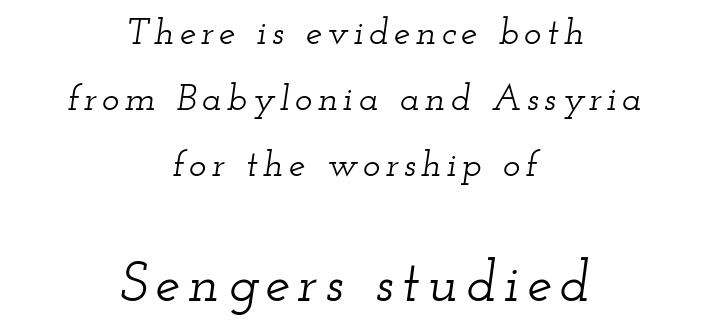
This sample has the flowing, uneven cadence of proportional lettering. The following chunk of copy outweighs the initial chunk in type size. The letters carry serifs — small finishing strokes at the ends of their stems. In terms of posture, this sample is oblique. Plain, unruled lines of type.
